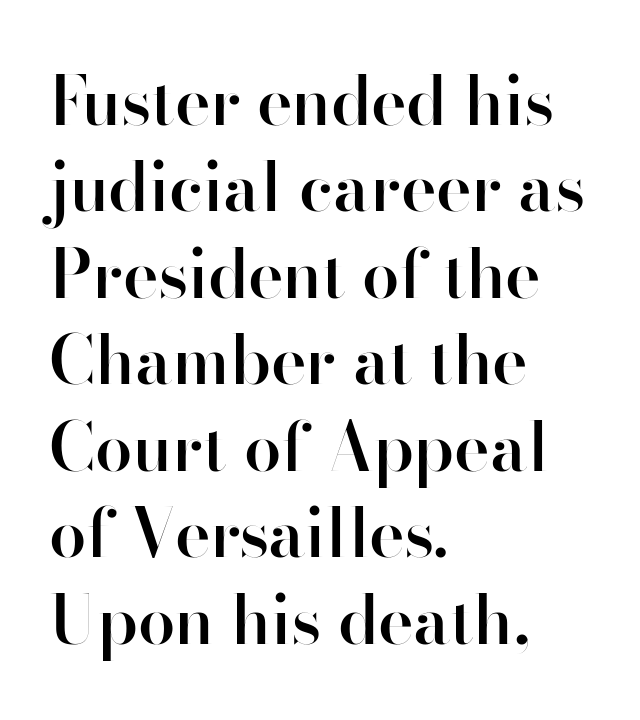
{"serif": "no", "italic": "no", "bold": "semi", "weight": "semibold", "width": "normal", "stroke_contrast": "high", "x_height": "small", "monospaced": "no", "underline": "no", "align": "left", "line_spacing": "normal", "line_spacing_ratio": 1.29, "letter_spacing": "normal", "letter_spacing_em": 0.0, "glyph_px": 67}
